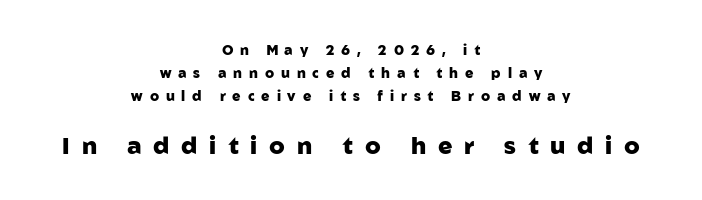
{"italic": "no", "bold": "yes", "underline": "no", "align": "center", "line_spacing": "normal", "line_spacing_ratio": 1.66, "letter_spacing": "wide", "letter_spacing_em": 0.49, "larger_block": "second", "size_ratio": 1.71, "glyph_px": 24}
